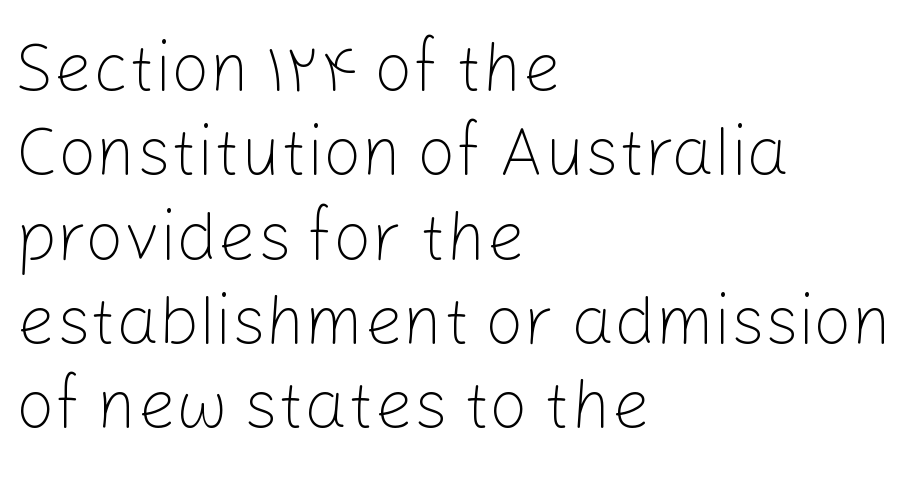
The image shows 68 px light sans-serif type, upright; set left-aligned, line spacing 1.24x, normal letter spacing, not underlined; low stroke contrast and a medium x-height.
